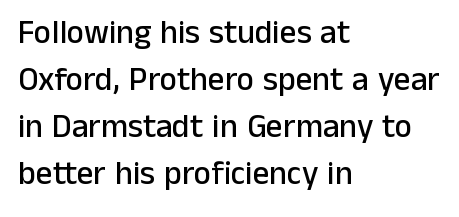
The image shows 33 px sans-serif type, upright; set left-aligned, normal line spacing (1.42x), normal letter spacing, not underlined; low stroke contrast and a medium x-height.
